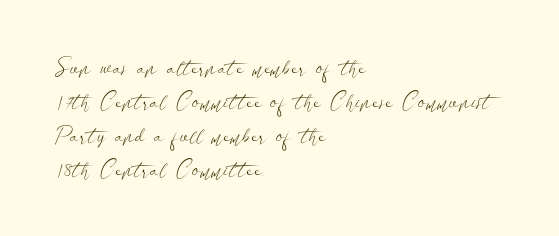
Q: Is the text bold? A: No.
Q: Is the text italic (slanted)? A: Yes.
Q: Is the text underlined? A: No.
Q: How is the paragraph aligned? A: Left-aligned.
Q: Is the spacing between letters normal or unusually wide? A: Normal.
Q: Is the spacing between lines tight, normal or loose? A: Normal.
